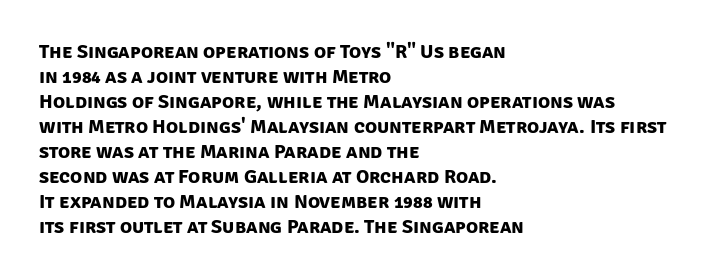
Q: Is the text bold? A: Yes.
Q: Is the text underlined? A: No.
Q: How is the paragraph aligned? A: Left-aligned.
Q: Is the spacing between letters normal or unusually wide? A: Normal.
Q: Is the spacing between lines tight, normal or loose? A: Normal.
